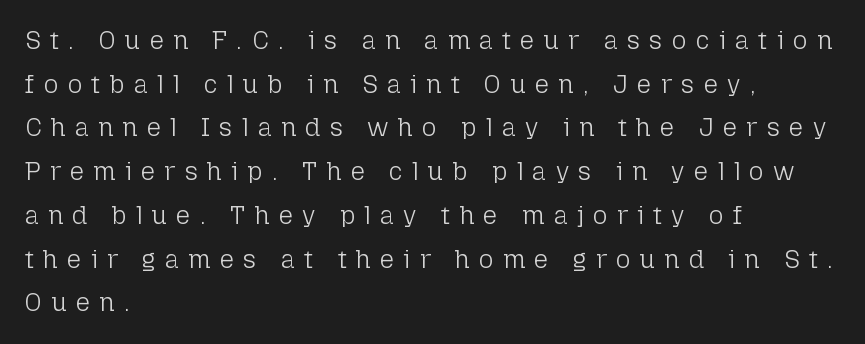
{"italic": "no", "bold": "no", "underline": "no", "align": "left", "line_spacing_ratio": 1.75, "letter_spacing": "wide", "letter_spacing_em": 0.37, "glyph_px": 25}
